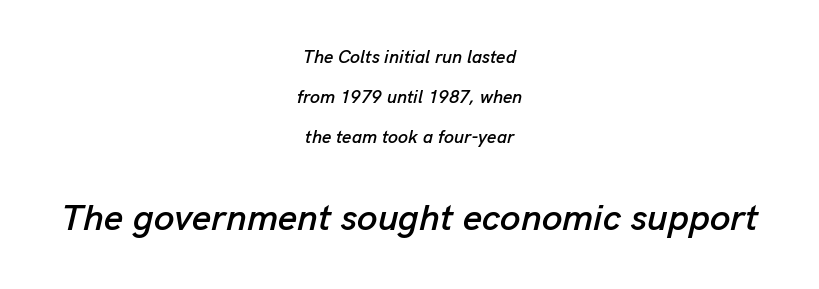
Letter spacing: default. The paragraph shown floats in the horizontal middle. Letters rest on an invisible, unmarked baseline. A great deal of white space separates one row of letters from the next. The letters in the lower block stand taller than those in the block above.
